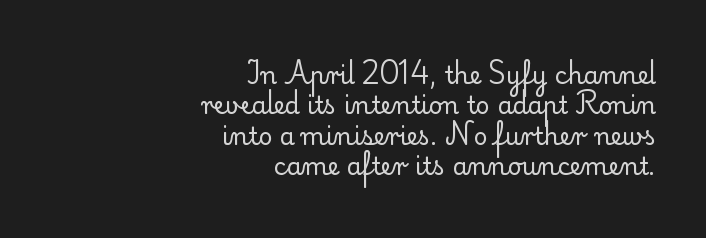
The image shows 24 px text type, upright; set right-aligned, normal line spacing (1.27x), normal letter spacing, not underlined.
